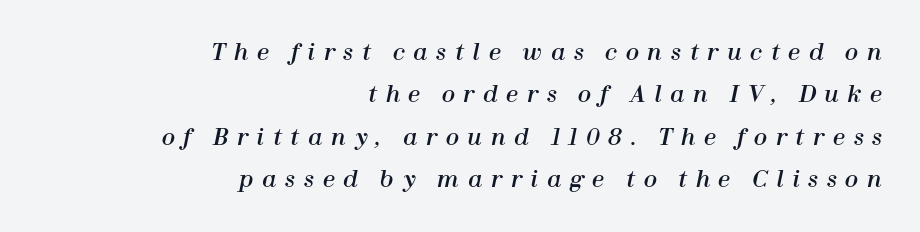
{"italic": "yes", "lean": "right", "slant_degrees": 12, "underline": "no", "align": "right", "line_spacing": "loose", "line_spacing_ratio": 1.93, "letter_spacing": "wide", "letter_spacing_em": 0.39, "glyph_px": 22}
